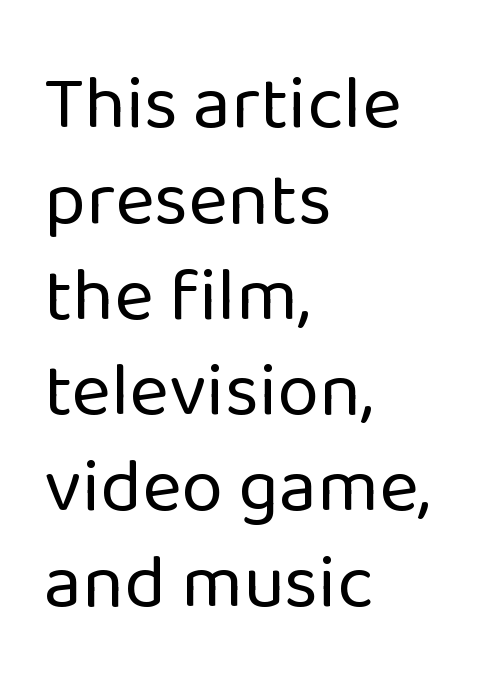
{"serif": "no", "italic": "no", "bold": "no", "weight": "regular", "width": "normal", "stroke_contrast": "low", "x_height": "medium", "monospaced": "no", "underline": "no", "align": "left", "line_spacing": "normal", "line_spacing_ratio": 1.26, "letter_spacing": "normal", "letter_spacing_em": 0.0, "glyph_px": 76}
